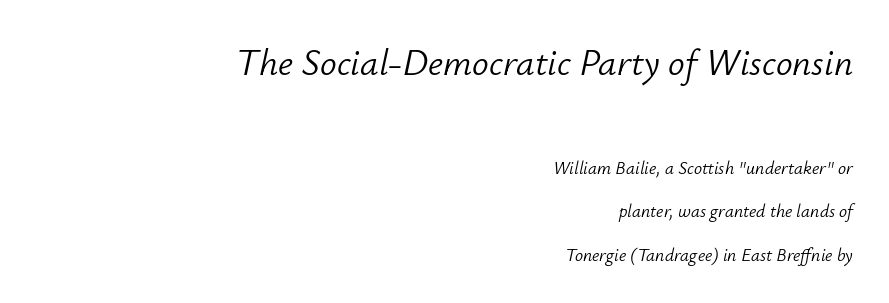
Q: Is the text bold? A: No.
Q: Is the text italic (slanted)? A: Yes, it leans right by about 12 degrees.
Q: Is the text underlined? A: No.
Q: How is the paragraph aligned? A: Right-aligned.
Q: Is the spacing between letters normal or unusually wide? A: Normal.
Q: Is the spacing between lines tight, normal or loose? A: Loose.
Q: Which block of text is set in a larger size, the first (top) or the second (bottom)? A: The first (top) one.
Q: Width (condensed, normal, or wide)? A: Normal.
Q: Stroke contrast? A: Low.
Q: x-height? A: Small.
Q: Monospaced? A: No.
